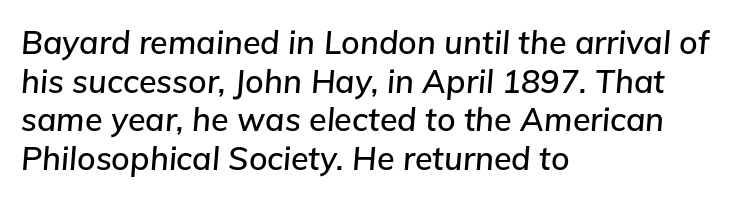
Glyph-to-glyph distance matches everyday printed text. The passage shown is typed in a proportional face where columns would drift. Underline: absent. The lines in this sample share a left origin and differ only in where they stop.
